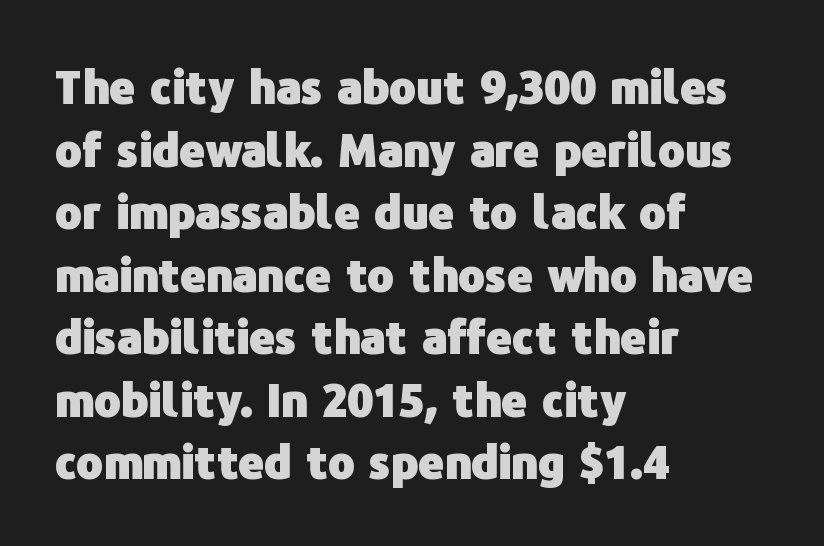
The rows are spaced the way most documents space them. Think of a printed novel: that variable character pitch is what you see here. Examine the stroke ends and you'll find no serifs. The rendering uses a bold face; every stroke is thick and dark. Vertical strokes here are truly vertical. If you drew a ruler down the left edge, every line would touch it.
